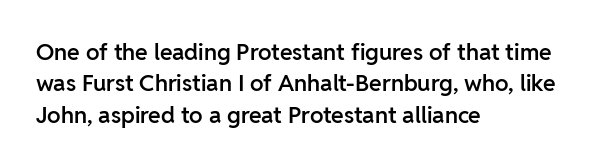
Q: Is the text bold? A: Semi-bold.
Q: Is the text italic (slanted)? A: No, it is upright.
Q: Is the text underlined? A: No.
Q: How is the paragraph aligned? A: Left-aligned.
Q: Is the spacing between letters normal or unusually wide? A: Normal.
Q: Is the spacing between lines tight, normal or loose? A: Normal.
